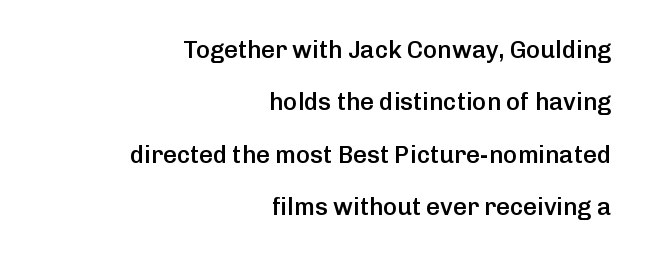
The font's upright variant was chosen for this text. The ragged edge is on the left, which tells us the setting is flush right. In terms of letterspacing, this is plain default setting. Letters rest on an invisible, unmarked baseline. If you measured baseline to baseline, you'd find a long distance. Weight: semibold (demi).
